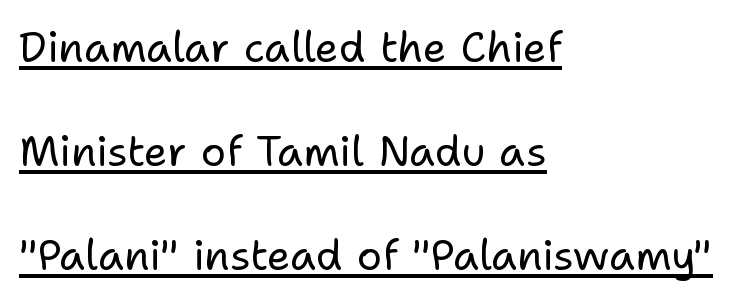
Between one letter and the next there's only the usual sliver of space. Unlike italic type, these characters show no tilt at all. Every word sits above its own underline. The glyphs in this specimen are sans serif. Stroke thickness stays within the range of a standard reading face or lighter. Leftover space on each line is placed entirely after the last word.
